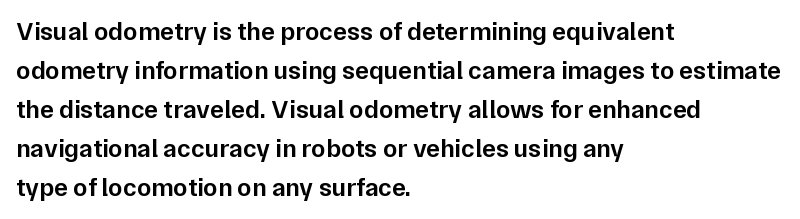
Q: Is the text bold? A: Semi-bold.
Q: Is the text italic (slanted)? A: No, it is upright.
Q: Is the text underlined? A: No.
Q: How is the paragraph aligned? A: Left-aligned.
Q: Is the spacing between letters normal or unusually wide? A: Normal.
Q: Is the spacing between lines tight, normal or loose? A: Normal.
